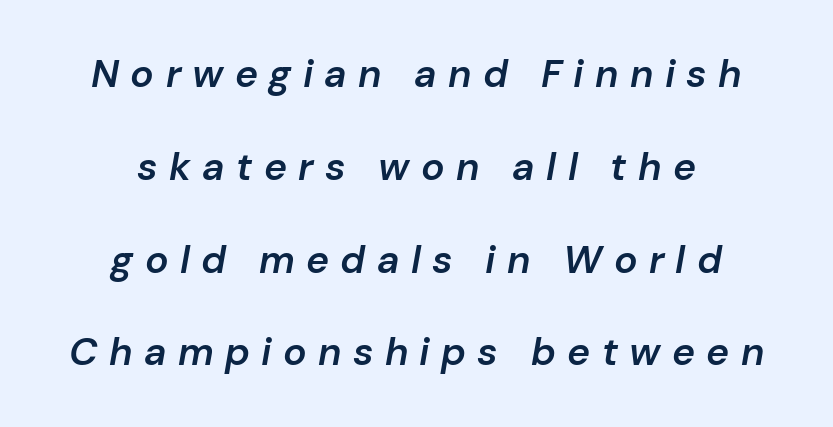
{"italic": "yes", "lean": "right", "slant_degrees": 10, "bold": "semi", "weight": "semibold", "width": "normal", "stroke_contrast": "low", "x_height": "medium", "monospaced": "no", "underline": "no", "align": "center", "line_spacing": "loose", "line_spacing_ratio": 2.38, "letter_spacing": "wide", "letter_spacing_em": 0.29, "glyph_px": 39}
